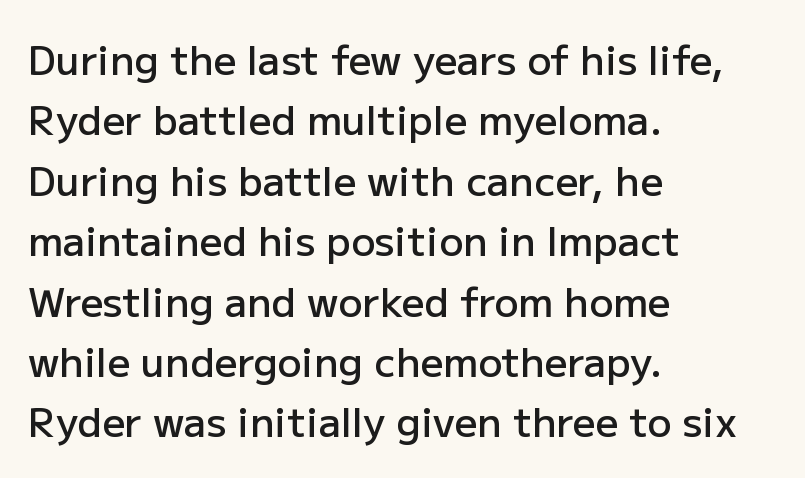
This is the regular roman posture of the typeface. Vertically, the passage feels balanced, rows spaced as you'd expect. Standard letterfit; no display-style spreading of the glyphs. A sans-serif font was chosen for this passage.
